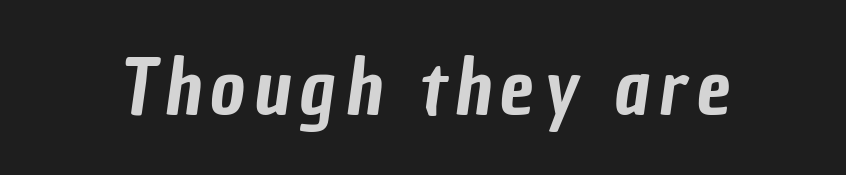
{"serif": "no", "width": "condensed", "stroke_contrast": "low", "x_height": "medium", "monospaced": "no", "underline": "no", "glyph_px": 76}
